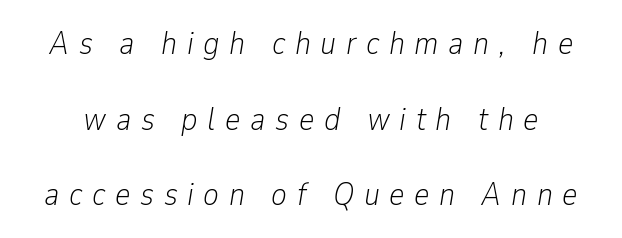
Q: Is the text bold? A: No.
Q: Is the text italic (slanted)? A: Yes, it leans right by about 9 degrees.
Q: Is the text underlined? A: No.
Q: Is the spacing between letters normal or unusually wide? A: Unusually wide.
Q: Is the spacing between lines tight, normal or loose? A: Loose.
Q: Width (condensed, normal, or wide)? A: Condensed.
Q: Stroke contrast? A: Low.
Q: x-height? A: Medium.
Q: Monospaced? A: No.
